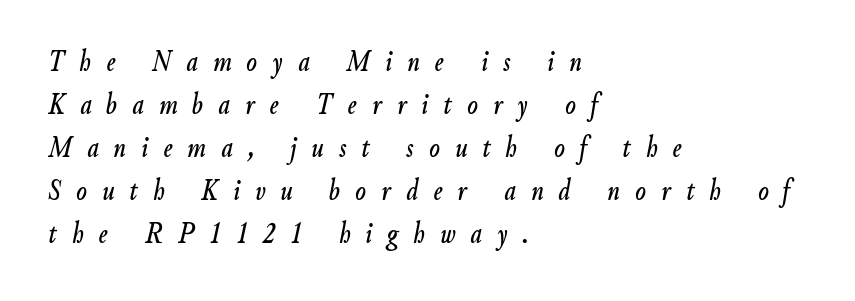
The image shows 31 px condensed type, italic (leaning right); set left-aligned, normal line spacing (1.39x), unusually wide letter spacing (+0.49 em), not underlined; low stroke contrast and a small x-height.
